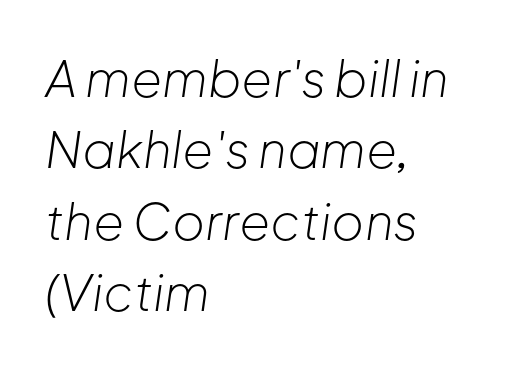
{"italic": "yes", "lean": "right", "slant_degrees": 8, "bold": "no", "weight": "light", "width": "normal", "stroke_contrast": "low", "x_height": "medium", "monospaced": "no", "underline": "no", "align": "left", "line_spacing": "normal", "line_spacing_ratio": 1.43, "letter_spacing": "normal", "letter_spacing_em": 0.0, "glyph_px": 50}
